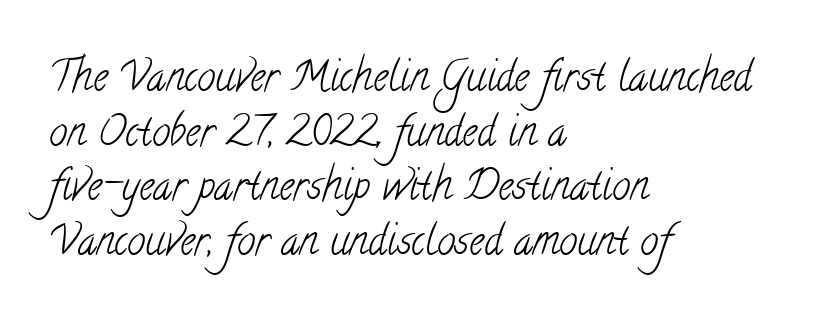
Q: Is the text bold? A: No.
Q: Is the typeface a serif or a sans-serif typeface? A: Serif.
Q: Is the text underlined? A: No.
Q: How is the paragraph aligned? A: Left-aligned.
Q: Is the spacing between letters normal or unusually wide? A: Normal.
Q: Is the spacing between lines tight, normal or loose? A: Normal.
Q: Width (condensed, normal, or wide)? A: Condensed.
Q: Stroke contrast? A: Low.
Q: x-height? A: Small.
Q: Monospaced? A: No.
